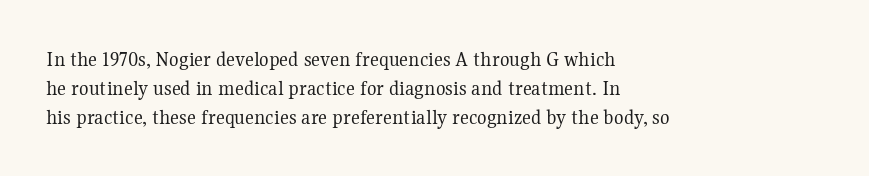
The image shows 22 px text type, upright; set left-aligned, normal line spacing (1.31x), normal letter spacing, not underlined.
